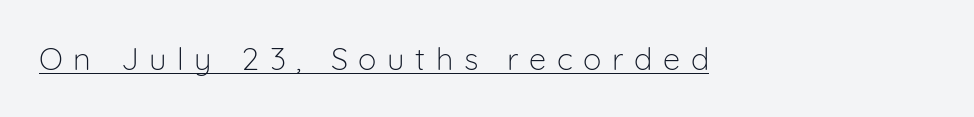
The image shows 31 px light sans-serif type, upright; set left-aligned, unusually wide letter spacing (+0.34 em), underlined; low stroke contrast and a medium x-height.
